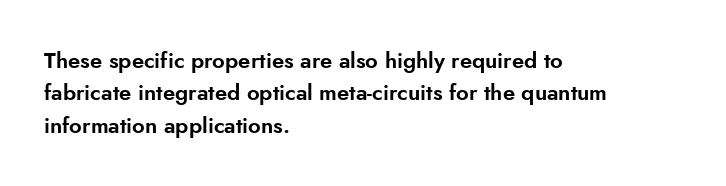
Bare-footed words on every line. The space between consecutive lines is moderate. Caption: standard tracking, unaltered. The lettering holds an erect, upright posture throughout. The text block is weighted toward the left margin, trailing off unevenly rightward.
